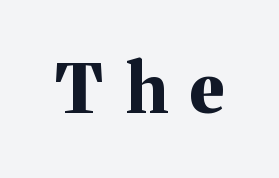
Think of a printed novel: that variable character pitch is what you see here. Letters rest on an invisible, unmarked baseline. In terms of letterspacing, this is a distinctly airy, spread setting. These words are printed bold, with thick strokes throughout. Yep, those are serifs on the letters.
